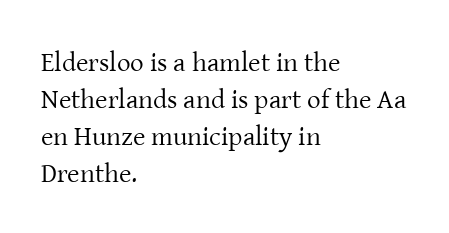
{"italic": "no", "bold": "no", "underline": "no", "align": "left", "line_spacing": "normal", "line_spacing_ratio": 1.37, "letter_spacing": "normal", "letter_spacing_em": 0.0, "glyph_px": 27}
